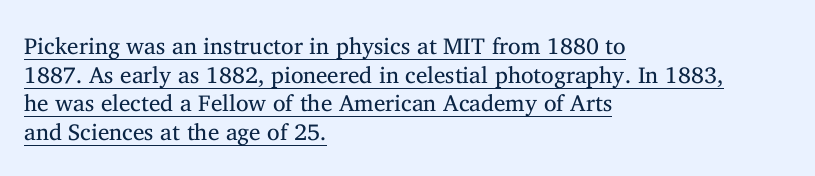
The image shows 23 px text type, upright; set left-aligned, line spacing 1.24x, normal letter spacing, underlined.
